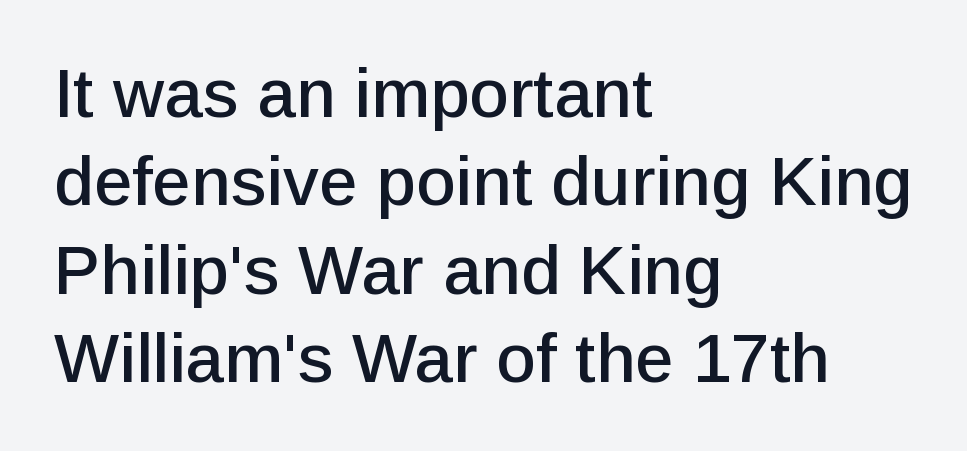
No word sits above an underline. The vertical gap from one line to the next is medium. Teacher's note: observe the even left margin — that is flush-left alignment. The passage shown has conventional tracking throughout. Character widths vary here, with narrow letters taking less room than wide ones. This is the regular roman posture of the typeface.
